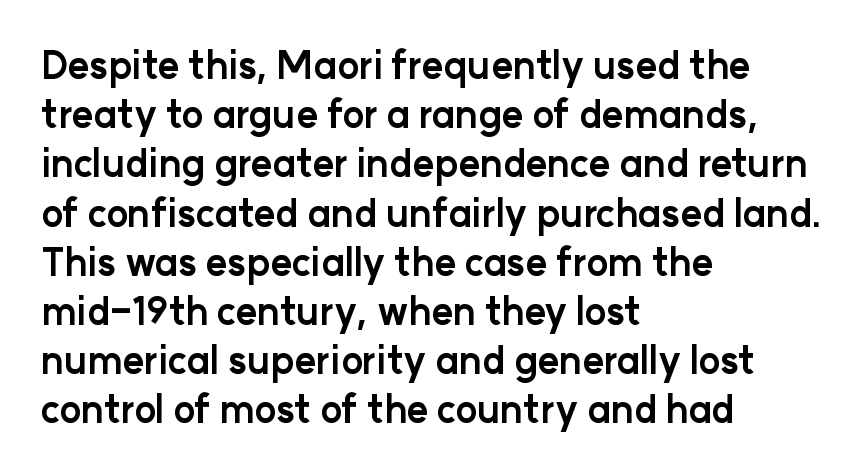
{"serif": "no", "italic": "no", "bold": "yes", "weight": "bold", "width": "normal", "stroke_contrast": "low", "x_height": "medium", "monospaced": "no", "underline": "no", "align": "left", "line_spacing": "normal", "line_spacing_ratio": 1.33, "letter_spacing": "normal", "letter_spacing_em": 0.0, "glyph_px": 37}
